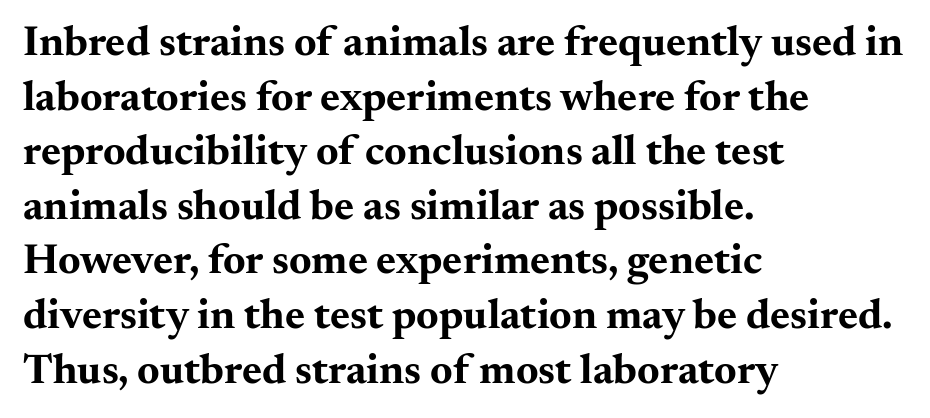
{"serif": "yes", "italic": "no", "bold": "yes", "weight": "bold", "width": "wide", "stroke_contrast": "medium", "x_height": "small", "monospaced": "no", "underline": "no", "align": "left", "line_spacing": "normal", "line_spacing_ratio": 1.27, "letter_spacing": "normal", "letter_spacing_em": 0.0, "glyph_px": 43}
